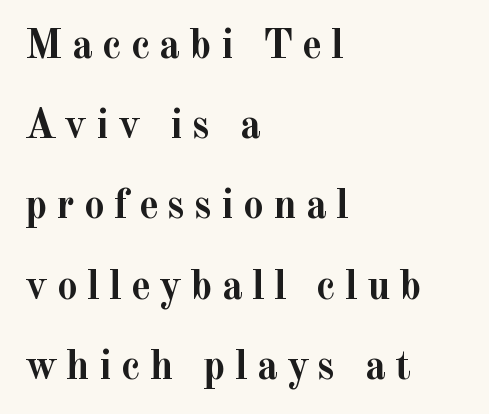
{"serif": "yes", "italic": "no", "bold": "yes", "weight": "semibold", "width": "normal", "x_height": "small", "monospaced": "no", "underline": "no", "align": "left", "line_spacing": "loose", "line_spacing_ratio": 1.91, "letter_spacing": "wide", "letter_spacing_em": 0.21, "glyph_px": 42}
